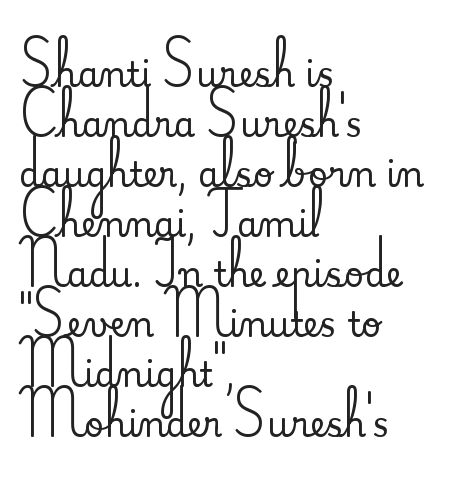
The image shows 34 px serif type, upright; set left-aligned, normal line spacing (1.47x), normal letter spacing, not underlined; medium stroke contrast and a small x-height.
